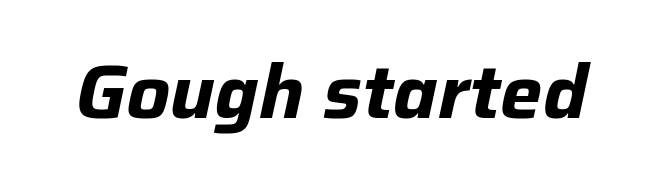
Q: Is the text bold? A: Yes.
Q: Is the text italic (slanted)? A: Yes, it leans right by about 12 degrees.
Q: Is the text underlined? A: No.
Q: Is the spacing between letters normal or unusually wide? A: Normal.
Q: Width (condensed, normal, or wide)? A: Normal.
Q: Stroke contrast? A: Low.
Q: x-height? A: Medium.
Q: Monospaced? A: No.
